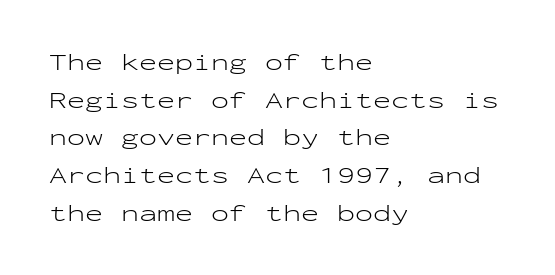
{"italic": "no", "bold": "no", "underline": "no", "align": "left", "line_spacing": "normal", "line_spacing_ratio": 1.57, "letter_spacing": "normal", "letter_spacing_em": 0.0, "glyph_px": 24}
